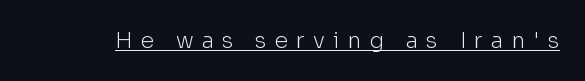
{"italic": "no", "bold": "no", "underline": "yes", "letter_spacing": "wide", "letter_spacing_em": 0.37, "glyph_px": 22}
